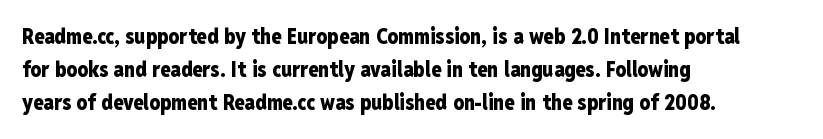
{"italic": "no", "bold": "yes", "underline": "no", "align": "left", "line_spacing": "normal", "line_spacing_ratio": 1.56, "letter_spacing": "normal", "letter_spacing_em": 0.0, "glyph_px": 21}
